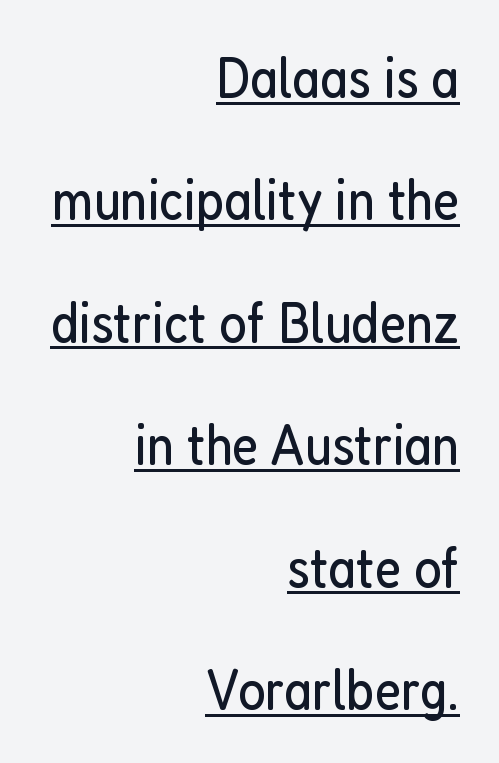
{"serif": "no", "italic": "no", "bold": "no", "weight": "regular", "width": "condensed", "stroke_contrast": "low", "x_height": "medium", "monospaced": "no", "underline": "yes", "align": "right", "line_spacing": "loose", "line_spacing_ratio": 2.11, "letter_spacing": "normal", "letter_spacing_em": 0.0, "glyph_px": 58}
